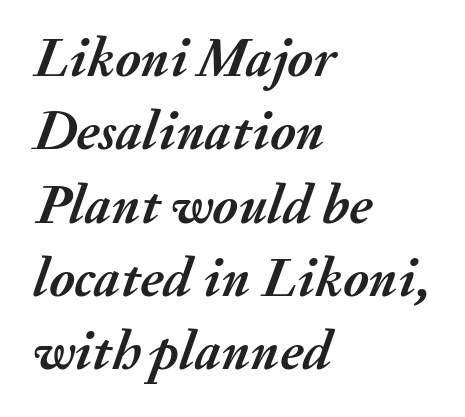
{"italic": "yes", "lean": "right", "slant_degrees": 20, "bold": "yes", "weight": "semibold", "width": "normal", "stroke_contrast": "medium", "x_height": "small", "monospaced": "no", "underline": "no", "align": "left", "line_spacing": "normal", "line_spacing_ratio": 1.31, "letter_spacing": "normal", "letter_spacing_em": 0.0, "glyph_px": 56}
